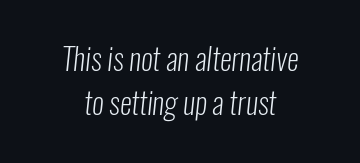
{"serif": "no", "bold": "no", "weight": "light", "width": "condensed", "stroke_contrast": "low", "x_height": "medium", "monospaced": "no", "underline": "no", "align": "center", "line_spacing": "normal", "line_spacing_ratio": 1.48, "letter_spacing": "normal", "letter_spacing_em": 0.0, "glyph_px": 30}
